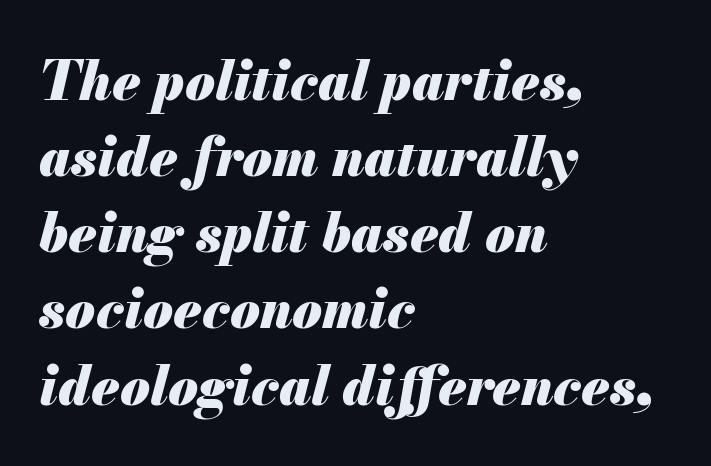
The image shows 54 px heavy type, italic (leaning right); set left-aligned, normal line spacing (1.41x), normal letter spacing, not underlined; medium stroke contrast and a small x-height.
